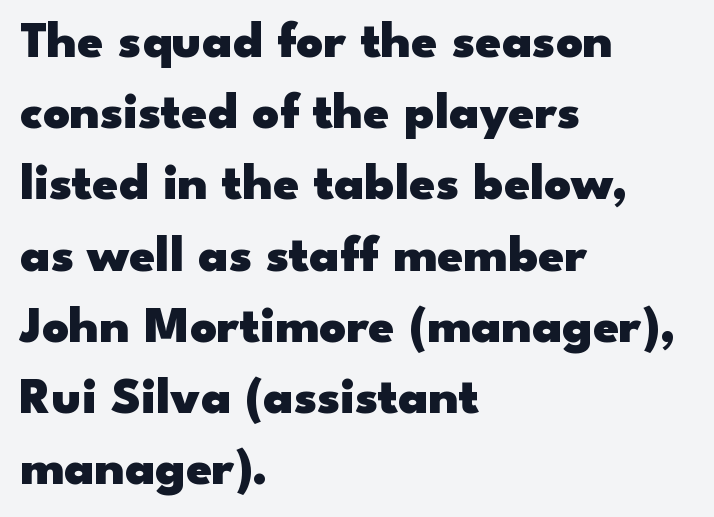
The image shows 52 px heavy, wide sans-serif type, upright; set left-aligned, normal line spacing (1.37x), normal letter spacing, not underlined; low stroke contrast and a small x-height.
